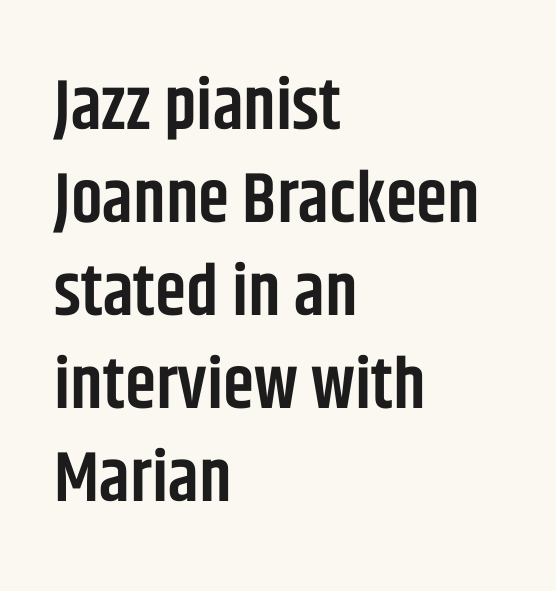
Nope, no serifs anywhere on these letters. The space between consecutive lines is moderate. The letters are semibold — heavier than regular but short of a full bold. The gaps between neighbouring characters are ordinary and unremarkable. Think of a printed novel: that variable character pitch is what you see here.
